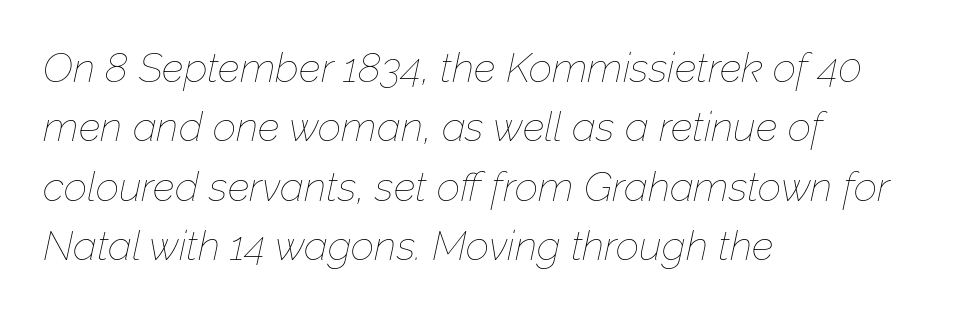
The image shows 41 px thin type, italic (leaning right); set left-aligned, normal line spacing (1.45x), normal letter spacing, not underlined; low stroke contrast and a medium x-height.
